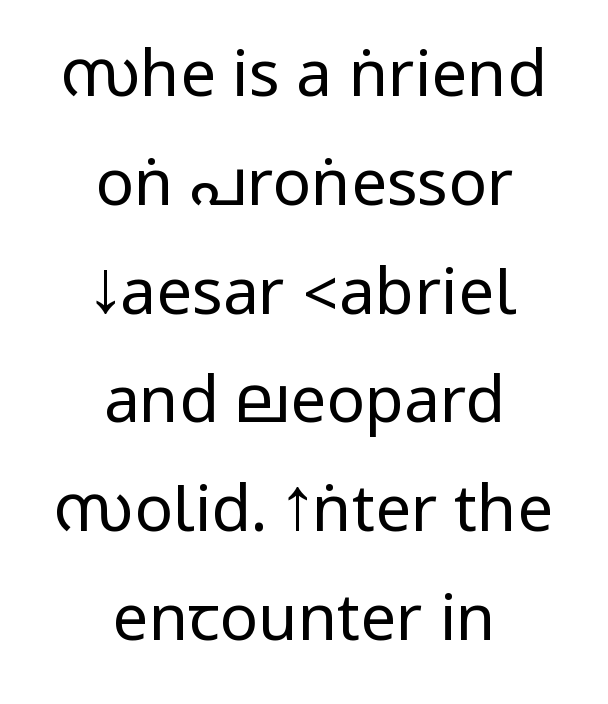
The letterforms sit shoulder to shoulder at normal distance. A normal amount of white space separates one row of letters from the next. This sample uses a sans-serif face. Horizontally, the lines are justified to the midpoint only. Honestly, there is no underline to notice here at all.
